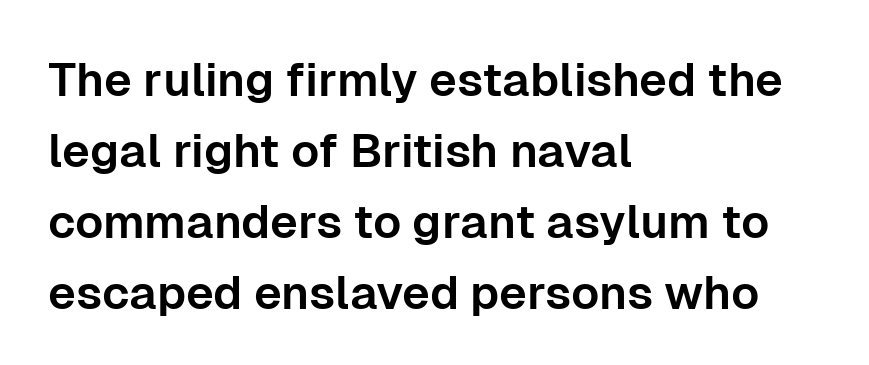
Quick note: not italic, upright. Proportional: the letters do not fall into vertical columns. Caption: standard tracking, unaltered. Rule under the text: the space is simply empty. You can tell from the bare stems that sans-serif type was used. Baseline-to-baseline distance is the conventional proportion of letter height.
